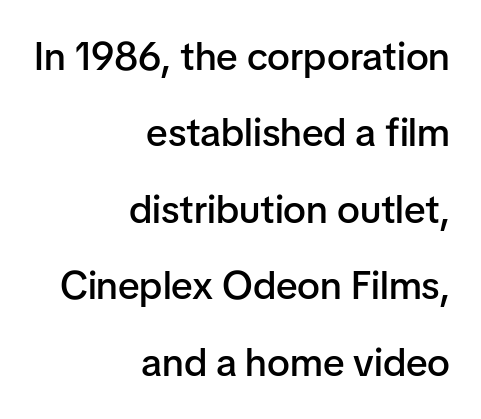
{"serif": "no", "italic": "no", "bold": "semi", "weight": "semibold", "width": "normal", "stroke_contrast": "low", "x_height": "medium", "monospaced": "no", "underline": "no", "align": "right", "line_spacing": "loose", "line_spacing_ratio": 1.96, "letter_spacing": "normal", "letter_spacing_em": 0.0, "glyph_px": 39}
